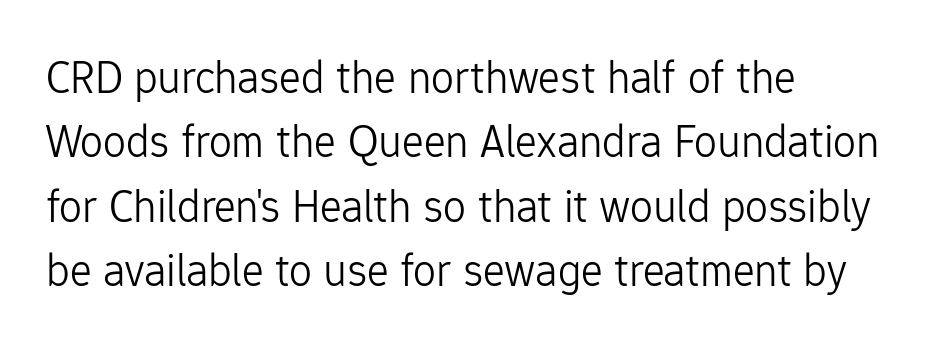
{"serif": "no", "italic": "no", "bold": "no", "weight": "light", "width": "normal", "stroke_contrast": "low", "x_height": "medium", "monospaced": "no", "underline": "no", "align": "left", "line_spacing": "normal", "line_spacing_ratio": 1.4, "letter_spacing": "normal", "letter_spacing_em": 0.0, "glyph_px": 46}
